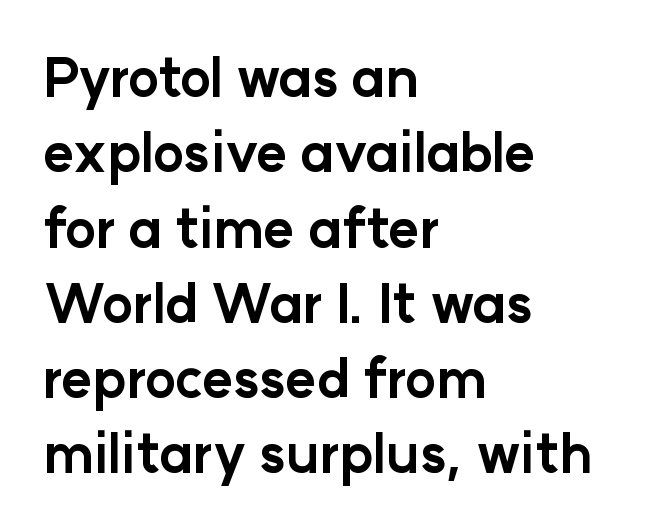
Q: Is the text bold? A: Yes.
Q: Is the text italic (slanted)? A: No, it is upright.
Q: Is the typeface a serif or a sans-serif typeface? A: Sans-serif.
Q: Is the text underlined? A: No.
Q: How is the paragraph aligned? A: Left-aligned.
Q: Is the spacing between letters normal or unusually wide? A: Normal.
Q: Is the spacing between lines tight, normal or loose? A: Normal.
Q: Width (condensed, normal, or wide)? A: Normal.
Q: Stroke contrast? A: Low.
Q: x-height? A: Medium.
Q: Monospaced? A: No.
